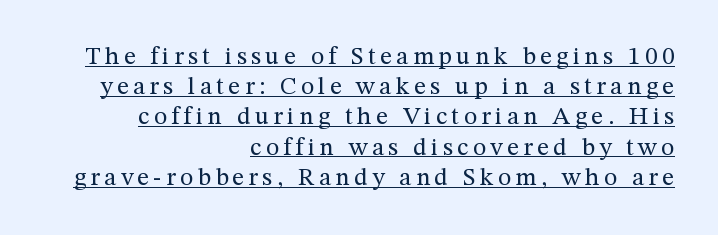
Is the type heavy? It reads as light-to-regular instead. The specimen includes a rule beneath the text block's lines. Short and long lines alike share a common ending point at right. Every stem runs plumb, perpendicular to the baseline.
